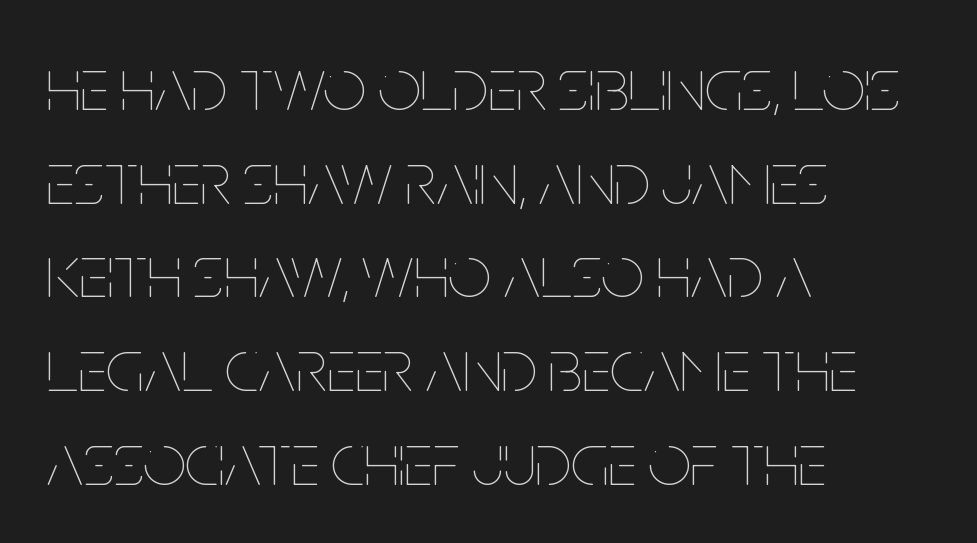
Q: Is the text bold? A: No.
Q: Is the text italic (slanted)? A: No, it is upright.
Q: Is the text underlined? A: No.
Q: How is the paragraph aligned? A: Left-aligned.
Q: Is the spacing between letters normal or unusually wide? A: Normal.
Q: Is the spacing between lines tight, normal or loose? A: Normal.
Q: Width (condensed, normal, or wide)? A: Condensed.
Q: Stroke contrast? A: Low.
Q: x-height? A: Large.
Q: Monospaced? A: No.
